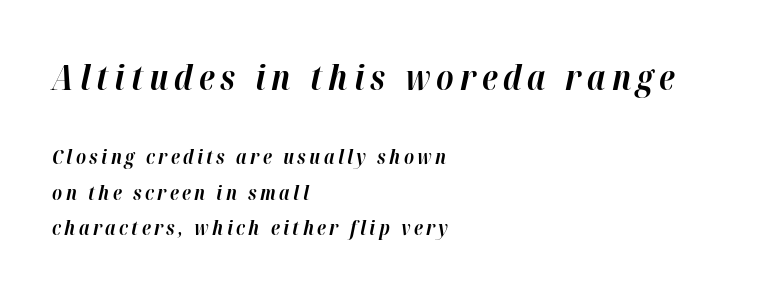
The image shows 35 px bold type, italic (leaning right); set left-aligned, line spacing 1.78x, not underlined; the first (top) block is 1.75x larger; high stroke contrast and a medium x-height.
